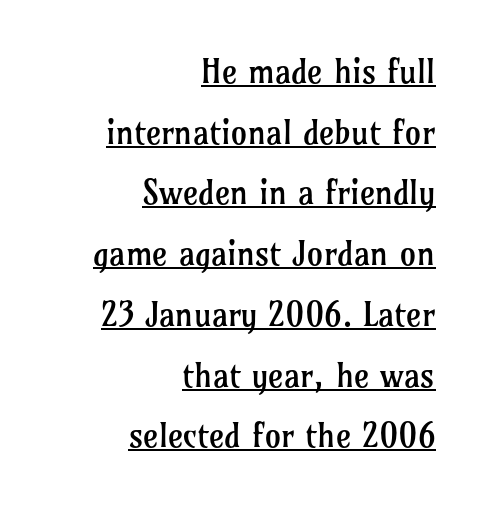
{"serif": "yes", "italic": "no", "bold": "no", "weight": "regular", "width": "normal", "stroke_contrast": "low", "x_height": "medium", "monospaced": "no", "underline": "yes", "align": "right", "line_spacing_ratio": 1.84, "letter_spacing": "normal", "letter_spacing_em": 0.0, "glyph_px": 33}
